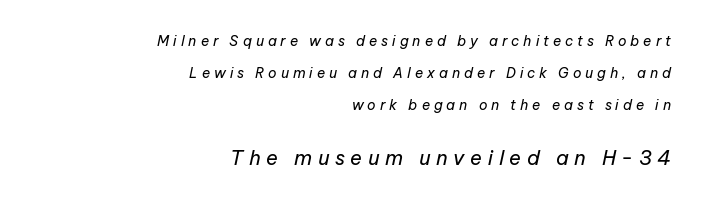
The image shows 20 px text type, italic (leaning right); set right-aligned, loose line spacing (2.3x), unusually wide letter spacing (+0.28 em), not underlined; the second (bottom) block is 1.43x larger.
